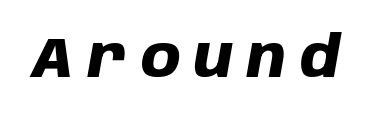
The letters are slanted; this is an italic face. These lines are rendered in a variable-pitch font. The rendering uses a bold face; every stroke is thick and dark. The glyphs are unaccompanied by any horizontal stroke below them.
